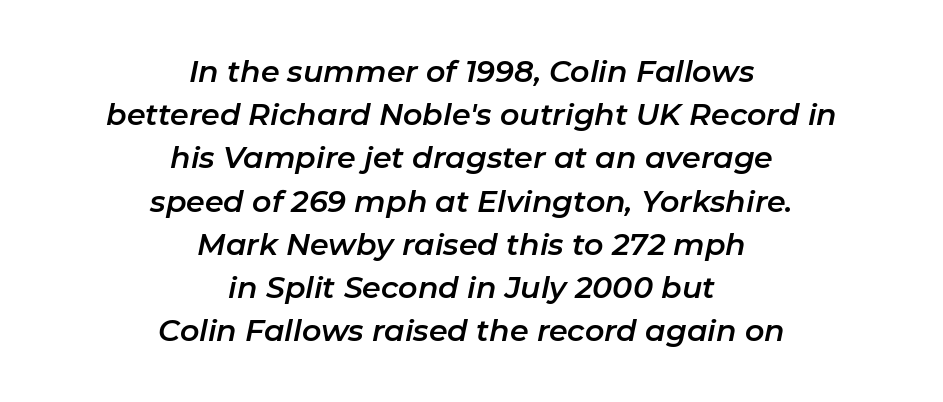
Q: Is the text italic (slanted)? A: Yes, it leans right by about 11 degrees.
Q: Is the text underlined? A: No.
Q: How is the paragraph aligned? A: Centered.
Q: Is the spacing between letters normal or unusually wide? A: Normal.
Q: Is the spacing between lines tight, normal or loose? A: Normal.
Q: Width (condensed, normal, or wide)? A: Normal.
Q: Stroke contrast? A: Low.
Q: x-height? A: Medium.
Q: Monospaced? A: No.
